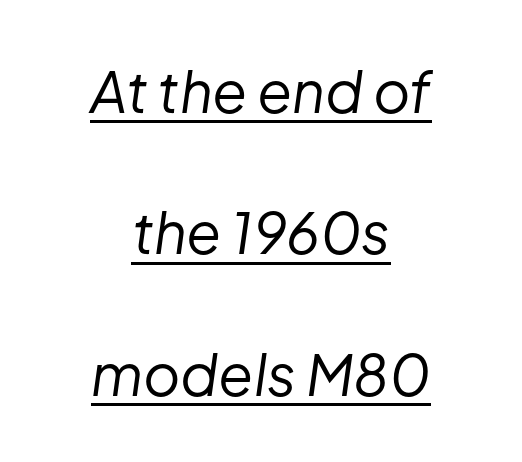
Q: Is the text bold? A: No.
Q: Is the text italic (slanted)? A: Yes, it leans right by about 8 degrees.
Q: Is the text underlined? A: Yes.
Q: How is the paragraph aligned? A: Centered.
Q: Is the spacing between letters normal or unusually wide? A: Normal.
Q: Is the spacing between lines tight, normal or loose? A: Loose.
Q: Width (condensed, normal, or wide)? A: Normal.
Q: Stroke contrast? A: Low.
Q: x-height? A: Medium.
Q: Monospaced? A: No.
